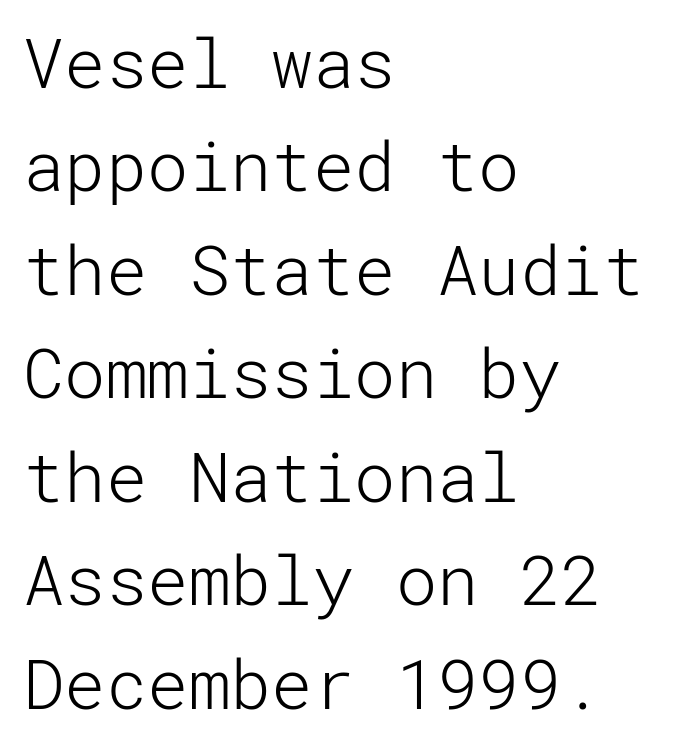
Q: Is the text bold? A: No.
Q: Is the text italic (slanted)? A: No, it is upright.
Q: Is the typeface a serif or a sans-serif typeface? A: Sans-serif.
Q: Is the text underlined? A: No.
Q: How is the paragraph aligned? A: Left-aligned.
Q: Is the spacing between letters normal or unusually wide? A: Normal.
Q: Is the spacing between lines tight, normal or loose? A: Normal.
Q: Width (condensed, normal, or wide)? A: Normal.
Q: Stroke contrast? A: Low.
Q: x-height? A: Medium.
